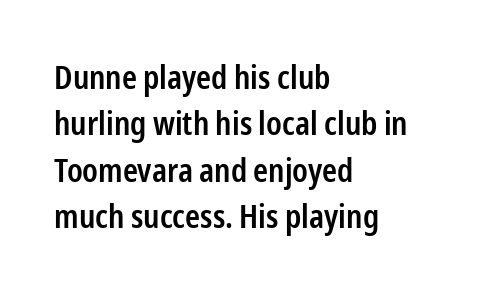
Is the block centered? No — it sits flush against the left margin. Proportional: the letters do not fall into vertical columns. Caption: standard tracking, unaltered. Slightly chunky letters — semibold, I'd say, not full bold. In terms of posture, this sample is upright. Letterform terminals end flat and unadorned throughout the passage.
